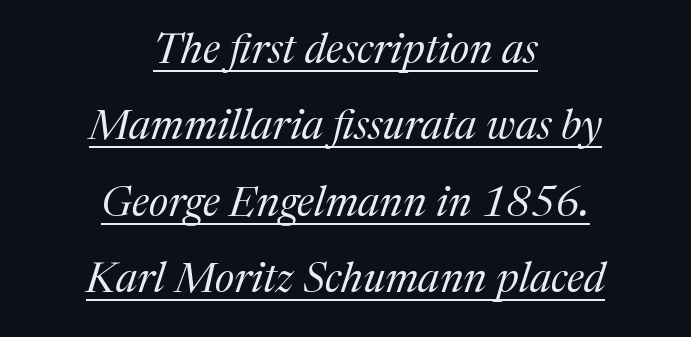
Think standard paragraph weight, or any step lighter than that. A typesetter would call this zero additional tracking. Classification — serif. Honestly, the underline is the first thing you notice here. Is this a fixed-width face? No — the glyphs have proportional, varying widths. Is the type slanted? Yes — the strokes lean at a clear angle.
